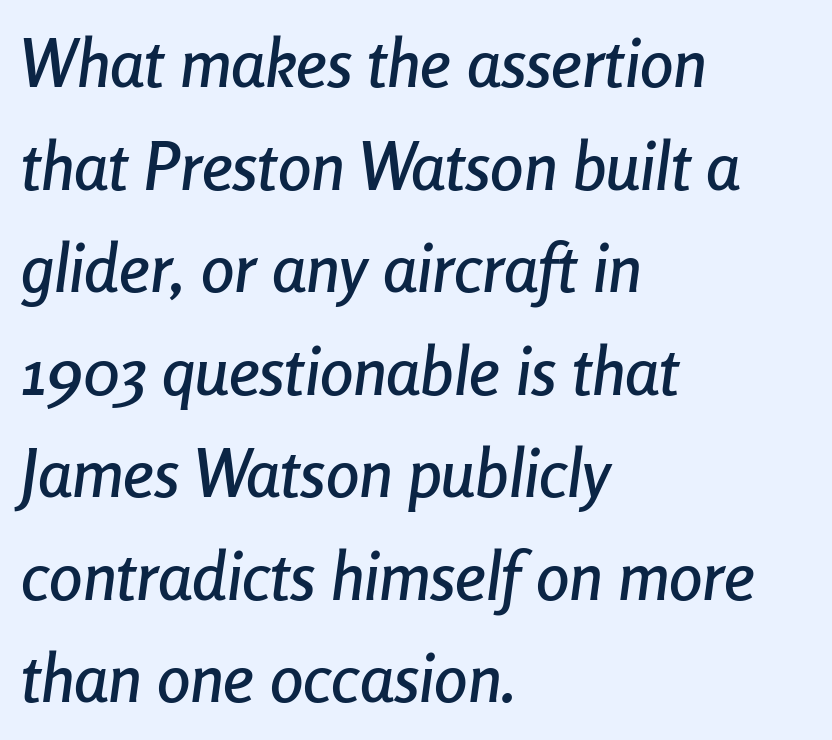
The image shows 67 px condensed type, italic (leaning right); set left-aligned, normal line spacing (1.53x), normal letter spacing, not underlined; low stroke contrast and a medium x-height.
